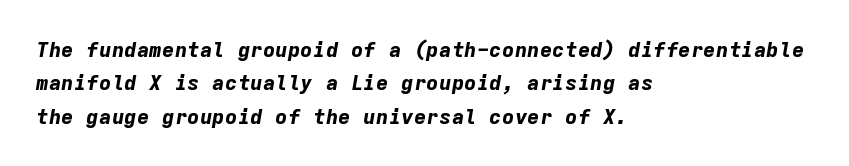
Teacher's note: observe the even left margin — that is flush-left alignment. Slanted lettering throughout. Emphasis by weight is at full strength: bold. Any mark beneath the type? The region is blank. Nothing unusual about the tracking: characters are spaced as the font intends. The block of text has a typical density, with ordinary space between rows.
